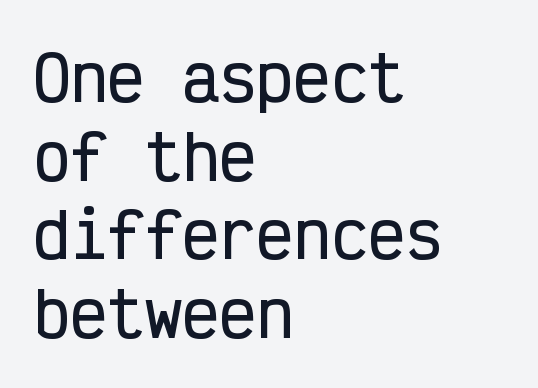
The image shows 62 px condensed sans-serif type, upright, monospaced; set left-aligned, normal line spacing (1.27x), normal letter spacing, not underlined; low stroke contrast and a medium x-height.
